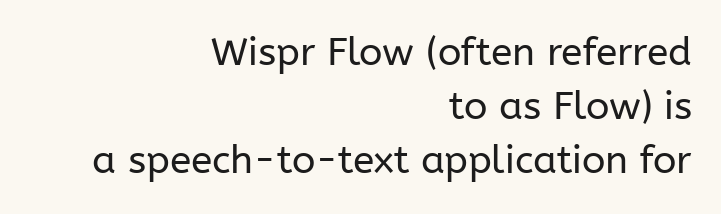
{"serif": "no", "italic": "no", "bold": "no", "weight": "regular", "width": "normal", "stroke_contrast": "low", "x_height": "medium", "monospaced": "no", "underline": "no", "align": "right", "line_spacing": "normal", "line_spacing_ratio": 1.39, "letter_spacing": "normal", "letter_spacing_em": 0.0, "glyph_px": 39}
